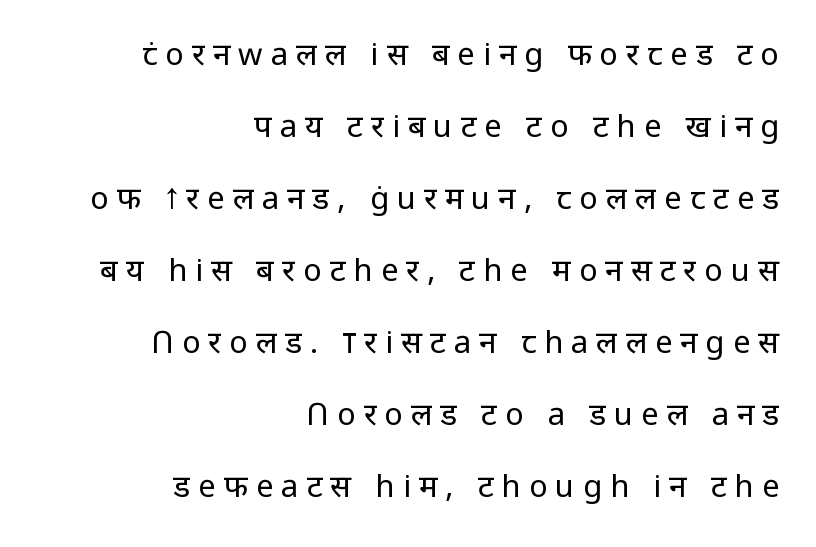
{"serif": "no", "italic": "no", "bold": "no", "weight": "regular", "width": "normal", "stroke_contrast": "low", "x_height": "medium", "monospaced": "no", "underline": "no", "align": "right", "line_spacing": "loose", "line_spacing_ratio": 2.32, "letter_spacing": "wide", "letter_spacing_em": 0.26, "glyph_px": 31}
